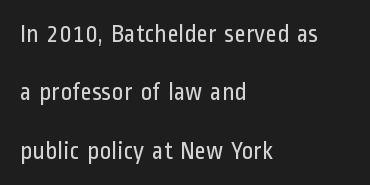
Q: Is the text bold? A: No.
Q: Is the text italic (slanted)? A: No, it is upright.
Q: Is the text underlined? A: No.
Q: How is the paragraph aligned? A: Left-aligned.
Q: Is the spacing between letters normal or unusually wide? A: Normal.
Q: Is the spacing between lines tight, normal or loose? A: Loose.
